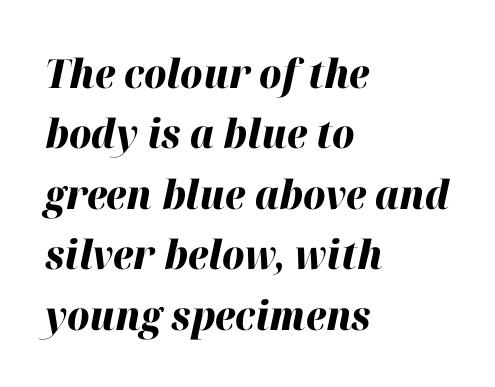
Q: Is the text bold? A: Yes.
Q: Is the text italic (slanted)? A: Yes, it leans right by about 12 degrees.
Q: Is the text underlined? A: No.
Q: How is the paragraph aligned? A: Left-aligned.
Q: Is the spacing between letters normal or unusually wide? A: Normal.
Q: Is the spacing between lines tight, normal or loose? A: Normal.
Q: Width (condensed, normal, or wide)? A: Normal.
Q: Stroke contrast? A: High.
Q: x-height? A: Medium.
Q: Monospaced? A: No.
